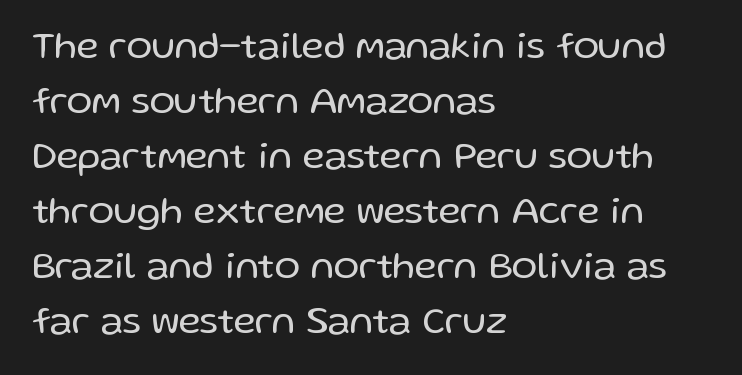
Q: Is the text bold? A: No.
Q: Is the text italic (slanted)? A: No, it is upright.
Q: Is the typeface a serif or a sans-serif typeface? A: Sans-serif.
Q: Is the text underlined? A: No.
Q: How is the paragraph aligned? A: Left-aligned.
Q: Is the spacing between letters normal or unusually wide? A: Normal.
Q: Is the spacing between lines tight, normal or loose? A: Normal.
Q: Width (condensed, normal, or wide)? A: Normal.
Q: Stroke contrast? A: Low.
Q: x-height? A: Medium.
Q: Monospaced? A: No.
